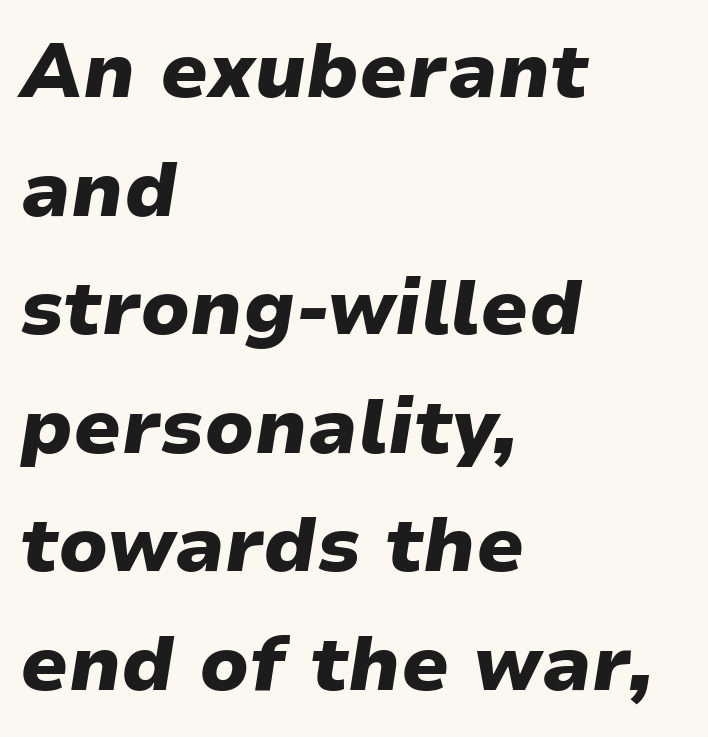
You could not count columns in this text — the font is proportionally spaced. Notice how descenders clear the ascenders below comfortably — that's standard leading. The letters are bold, with thick, heavy strokes. Tracking value appears to be zero — textbook default spacing. Beneath every word, the page is bare.
